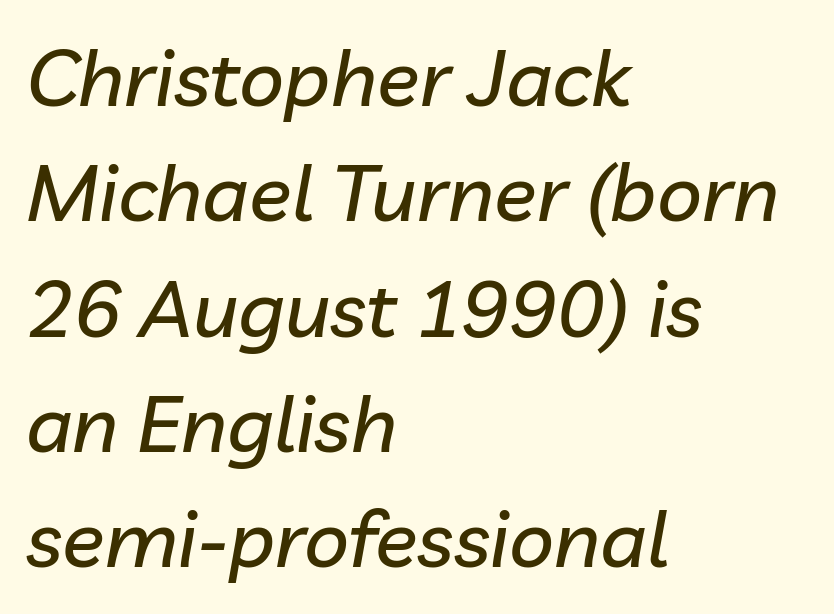
The image shows 79 px text type, italic (leaning right); set left-aligned, normal line spacing (1.46x), normal letter spacing, not underlined; low stroke contrast and a medium x-height.
